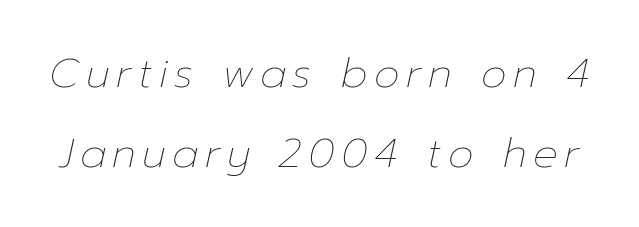
Q: Is the text bold? A: No.
Q: Is the text italic (slanted)? A: Yes, it leans right by about 12 degrees.
Q: Is the text underlined? A: No.
Q: Is the spacing between lines tight, normal or loose? A: Loose.
Q: Width (condensed, normal, or wide)? A: Normal.
Q: Stroke contrast? A: Low.
Q: x-height? A: Medium.
Q: Monospaced? A: No.
